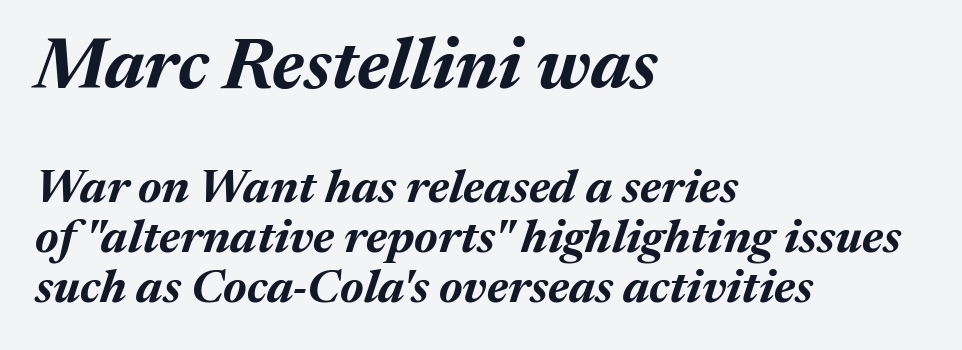
Plenty of ink on the page — the face is bold. What stands out about the letter spacing? Nothing — it is the standard amount. No word sits above an underline. Does the copy run flush right? No — it runs flush left.
